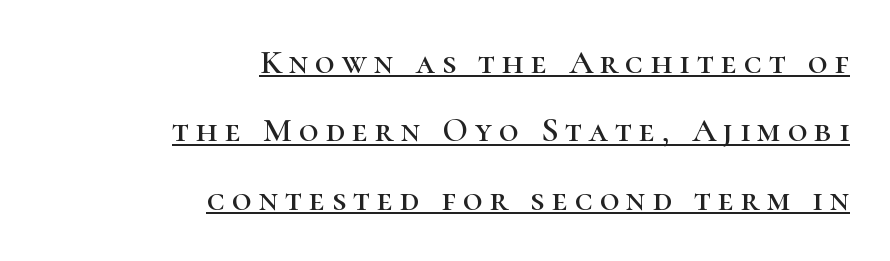
{"serif": "yes", "italic": "no", "width": "normal", "stroke_contrast": "high", "x_height": "medium", "monospaced": "no", "underline": "yes", "align": "right", "line_spacing": "loose", "line_spacing_ratio": 2.01, "letter_spacing": "wide", "letter_spacing_em": 0.21, "glyph_px": 34}
